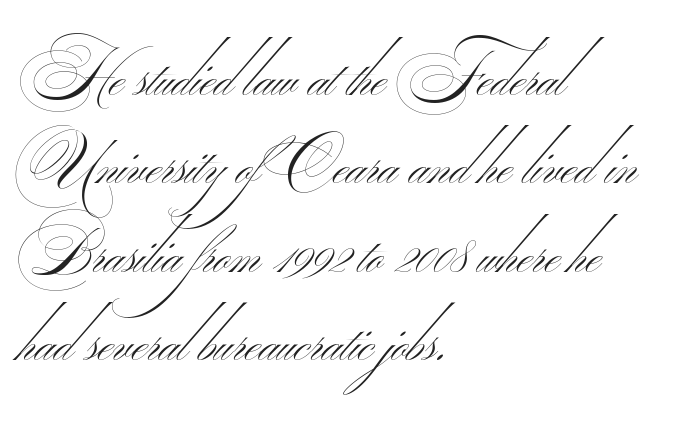
{"serif": "no", "bold": "no", "weight": "thin", "width": "wide", "stroke_contrast": "medium", "monospaced": "no", "underline": "no", "align": "left", "line_spacing": "normal", "line_spacing_ratio": 1.36, "letter_spacing": "normal", "letter_spacing_em": 0.0, "glyph_px": 65}
